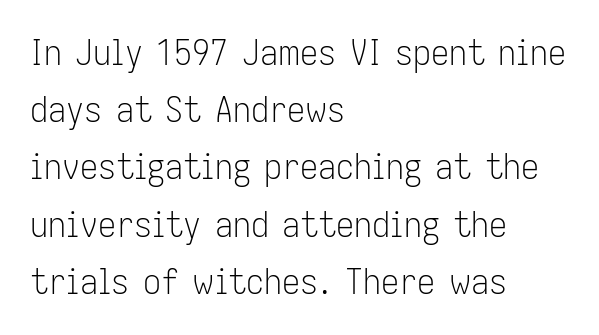
{"serif": "no", "italic": "no", "bold": "no", "weight": "light", "width": "condensed", "stroke_contrast": "low", "x_height": "medium", "monospaced": "no", "underline": "no", "align": "left", "line_spacing": "normal", "line_spacing_ratio": 1.59, "letter_spacing": "normal", "letter_spacing_em": 0.0, "glyph_px": 36}
